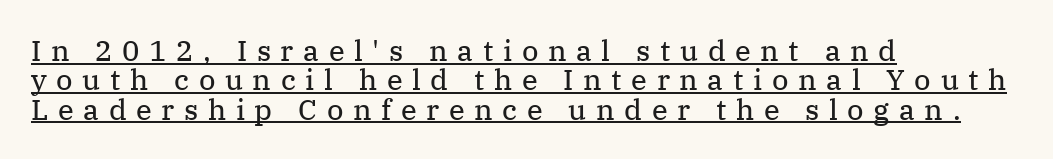
Think of a printed novel: that variable character pitch is what you see here. Observe the serifs anchoring each vertical stroke in this sample. The passage shown has open, widely tracked lettering throughout. Each new line begins almost immediately beneath the previous one.
